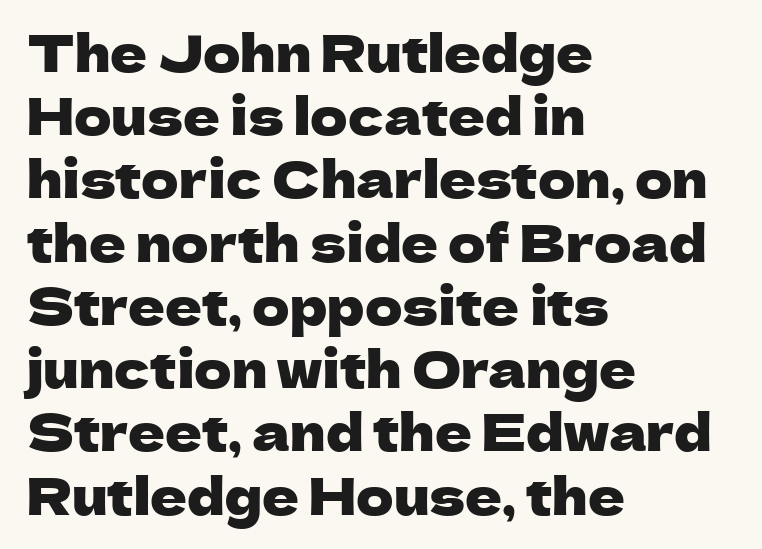
Q: Is the text italic (slanted)? A: No, it is upright.
Q: Is the typeface a serif or a sans-serif typeface? A: Sans-serif.
Q: Is the text underlined? A: No.
Q: How is the paragraph aligned? A: Left-aligned.
Q: Is the spacing between letters normal or unusually wide? A: Normal.
Q: Width (condensed, normal, or wide)? A: Normal.
Q: Stroke contrast? A: Low.
Q: x-height? A: Medium.
Q: Monospaced? A: No.
